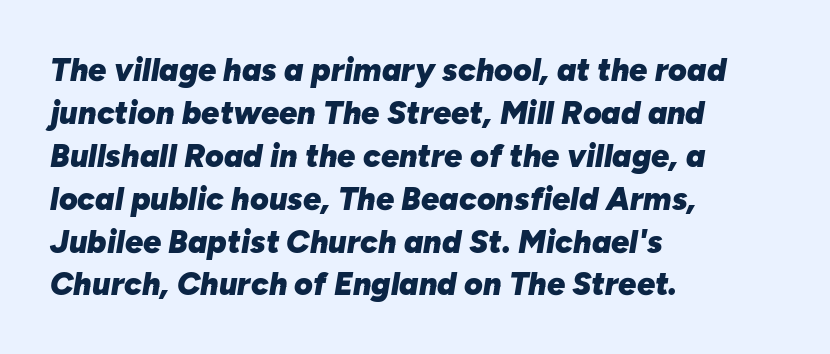
If you measured baseline to baseline, you'd find a middling distance. Varying glyph widths throughout — classic text-font behaviour. Leftover space on each line is placed entirely after the last word. Caption: standard tracking, unaltered. An italicized treatment has been applied to the whole sample. The face used here has the dense, thick strokes of a bold.
